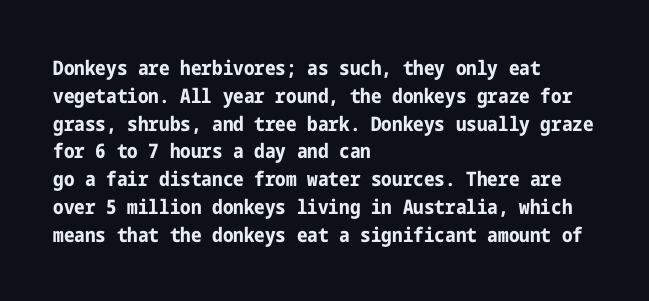
{"italic": "no", "bold": "yes", "underline": "no", "align": "left", "line_spacing": "normal", "line_spacing_ratio": 1.39, "letter_spacing": "normal", "letter_spacing_em": 0.0, "glyph_px": 20}
